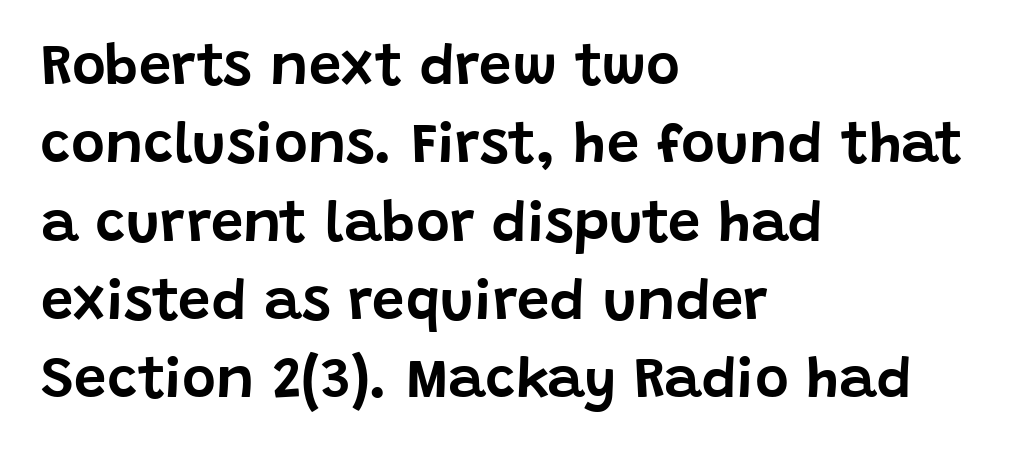
The image shows 58 px sans-serif type, upright; set left-aligned, normal line spacing (1.35x), normal letter spacing, not underlined; low stroke contrast and a large x-height.
